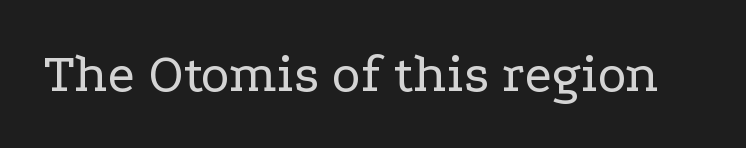
The image shows 55 px regular-weight, wide serif type, upright; set normal letter spacing, not underlined; low stroke contrast and a medium x-height.
